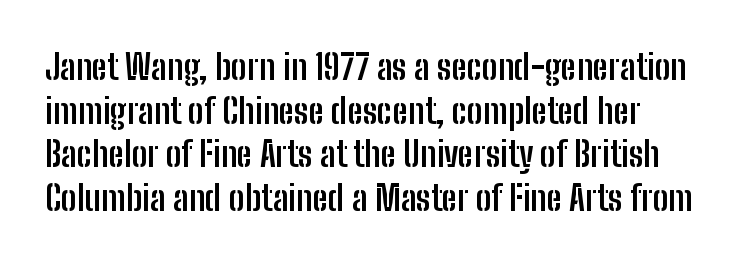
The image shows 35 px semibold, condensed sans-serif type, upright; set normal line spacing (1.25x), normal letter spacing, not underlined; low stroke contrast and a medium x-height.
